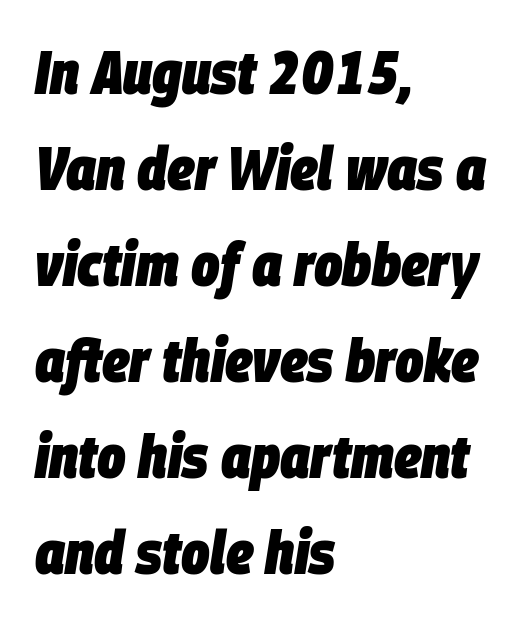
{"italic": "yes", "lean": "right", "slant_degrees": 9, "bold": "yes", "weight": "heavy", "width": "condensed", "stroke_contrast": "low", "x_height": "large", "monospaced": "no", "underline": "no", "align": "left", "line_spacing": "normal", "line_spacing_ratio": 1.6, "letter_spacing": "normal", "letter_spacing_em": 0.0, "glyph_px": 60}
